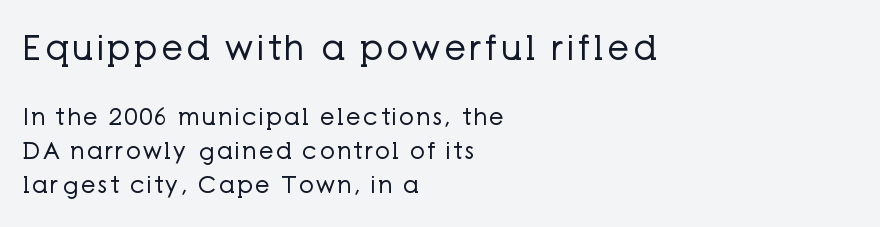
Q: Is the text bold? A: No.
Q: Is the text italic (slanted)? A: No, it is upright.
Q: Is the typeface a serif or a sans-serif typeface? A: Sans-serif.
Q: Is the text underlined? A: No.
Q: How is the paragraph aligned? A: Left-aligned.
Q: Is the spacing between lines tight, normal or loose? A: Normal.
Q: Which block of text is set in a larger size, the first (top) or the second (bottom)? A: The first (top) one.
Q: Width (condensed, normal, or wide)? A: Normal.
Q: Stroke contrast? A: Low.
Q: x-height? A: Medium.
Q: Monospaced? A: No.
